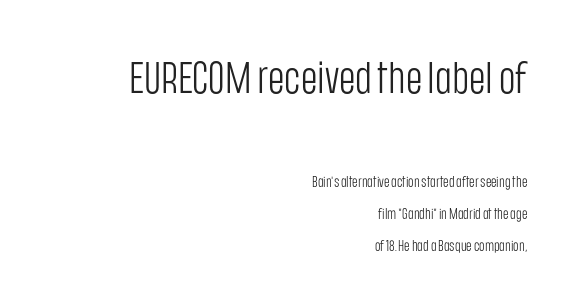
Every stem runs plumb, perpendicular to the baseline. The letterforms sit shoulder to shoulder at normal distance. The lines are quadded right. Leading: increased. Does the bottom block carry the larger type? No, the top block does. Descenders hang freely into open space.
